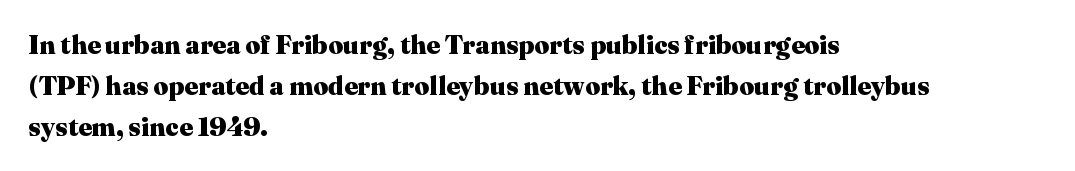
{"italic": "no", "bold": "yes", "underline": "no", "align": "left", "line_spacing": "normal", "line_spacing_ratio": 1.57, "letter_spacing": "normal", "letter_spacing_em": 0.0, "glyph_px": 26}
